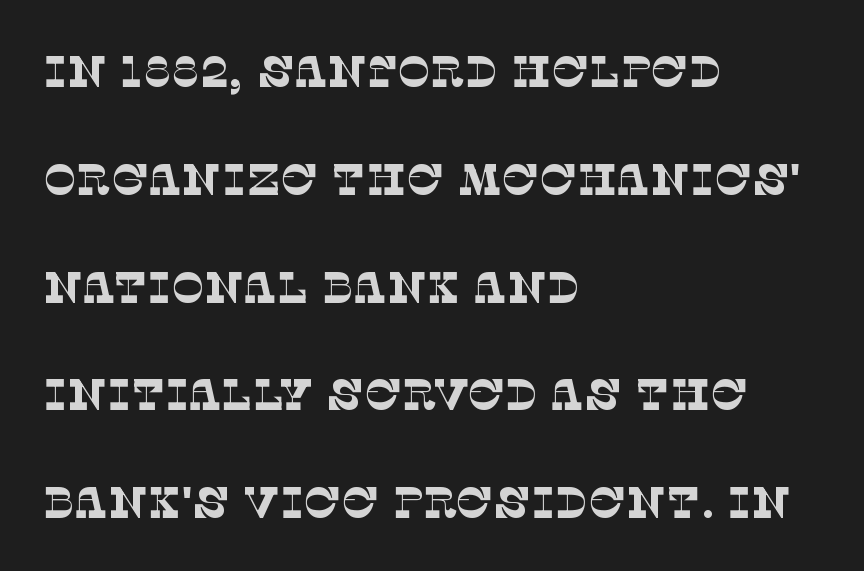
The strip under each line holds only bare page. The typeface chosen for these lines features serifs. The rendering uses a large line-height, opening up the rows. Words appear dense and cohesive because spacing is normal.
